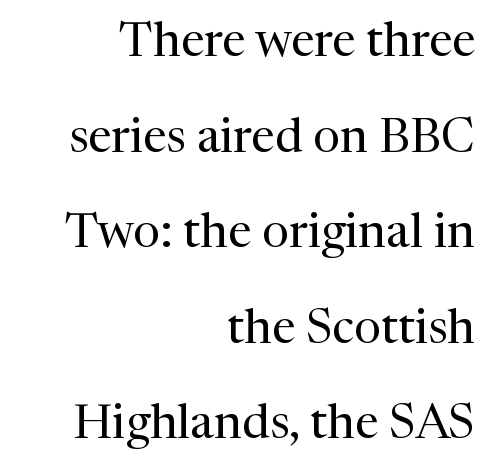
The image shows 48 px regular-weight serif type, upright; set right-aligned, loose line spacing (1.99x), normal letter spacing, not underlined; medium stroke contrast and a medium x-height.
